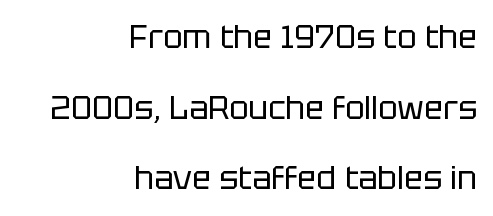
The letters carry no serifs — their stems end cleanly without finishing strokes. Character widths vary here, with narrow letters taking less room than wide ones. Weight class: somewhere from thin through regular. Alignment: flush right.
